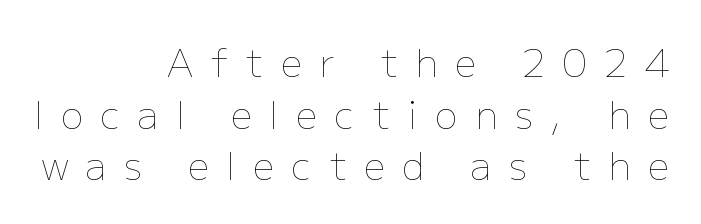
Normally led — the rows are evenly, conventionally spaced. The letterforms sit at book weight or below. Glyph-to-glyph distance is far greater than everyday printed text. A roman cut, with each character standing at attention. Underlining? Definitely not there. This sample is right-justified, so line beginnings fall wherever the words allow.
